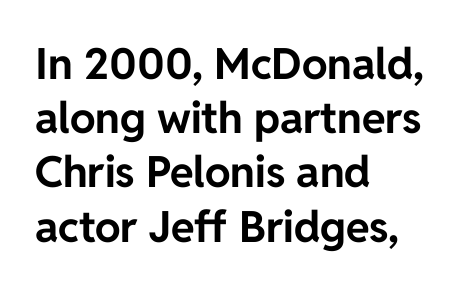
Q: Is the text bold? A: Yes.
Q: Is the text italic (slanted)? A: No, it is upright.
Q: Is the typeface a serif or a sans-serif typeface? A: Sans-serif.
Q: Is the text underlined? A: No.
Q: How is the paragraph aligned? A: Left-aligned.
Q: Is the spacing between letters normal or unusually wide? A: Normal.
Q: Is the spacing between lines tight, normal or loose? A: Normal.
Q: Width (condensed, normal, or wide)? A: Normal.
Q: Stroke contrast? A: Low.
Q: x-height? A: Medium.
Q: Monospaced? A: No.
